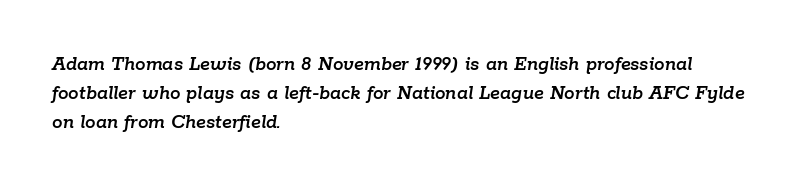
Q: Is the text italic (slanted)? A: Yes, it leans right by about 9 degrees.
Q: Is the text underlined? A: No.
Q: How is the paragraph aligned? A: Left-aligned.
Q: Is the spacing between letters normal or unusually wide? A: Normal.
Q: Is the spacing between lines tight, normal or loose? A: Normal.
